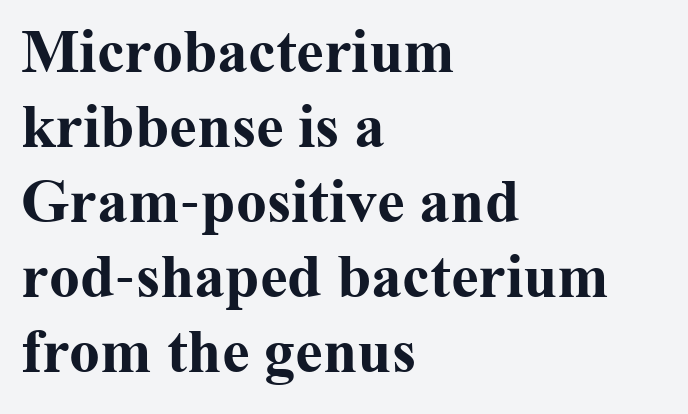
The image shows 62 px bold serif type, upright; set left-aligned, line spacing 1.21x, normal letter spacing, not underlined; medium stroke contrast and a medium x-height.
